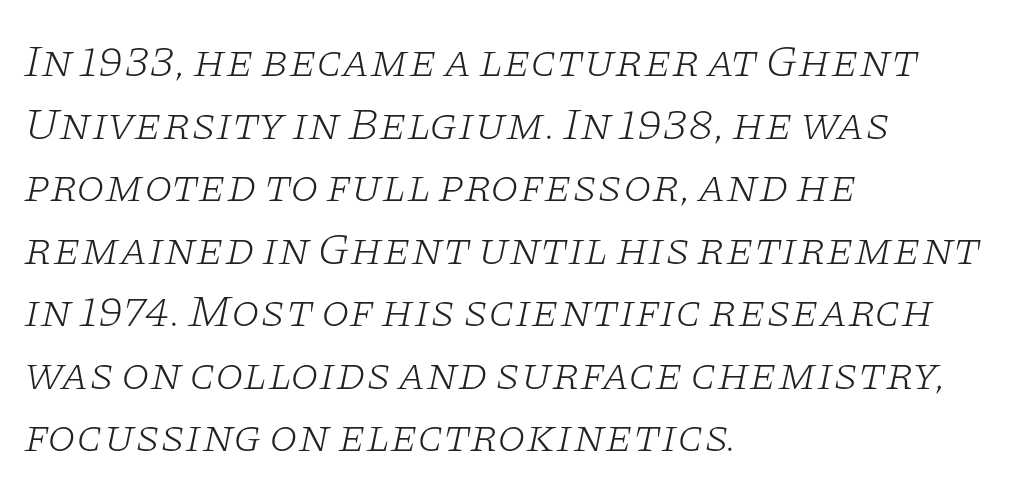
The image shows 46 px light, wide serif type, italic (leaning right); set left-aligned, normal line spacing (1.36x), normal letter spacing, not underlined; low stroke contrast and a large x-height.
